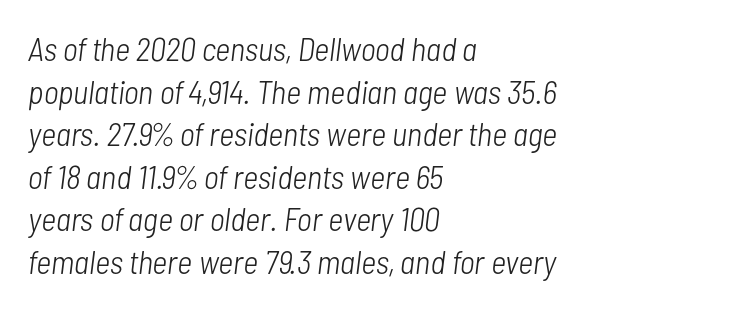
{"italic": "yes", "lean": "right", "slant_degrees": 7, "bold": "no", "weight": "light", "width": "condensed", "stroke_contrast": "low", "x_height": "medium", "monospaced": "no", "underline": "no", "align": "left", "line_spacing": "normal", "line_spacing_ratio": 1.29, "letter_spacing": "normal", "letter_spacing_em": 0.0, "glyph_px": 33}
